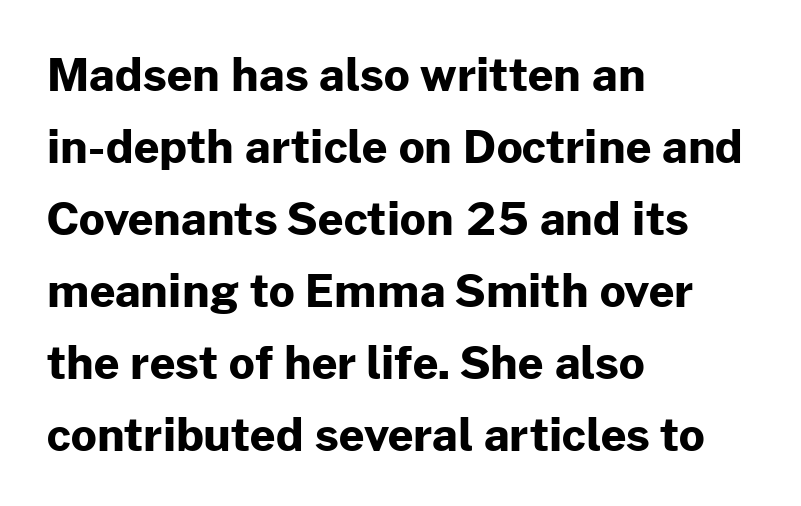
{"serif": "no", "italic": "no", "bold": "yes", "weight": "bold", "width": "normal", "stroke_contrast": "low", "x_height": "medium", "monospaced": "no", "underline": "no", "align": "left", "line_spacing": "normal", "line_spacing_ratio": 1.6, "letter_spacing": "normal", "letter_spacing_em": 0.0, "glyph_px": 45}
